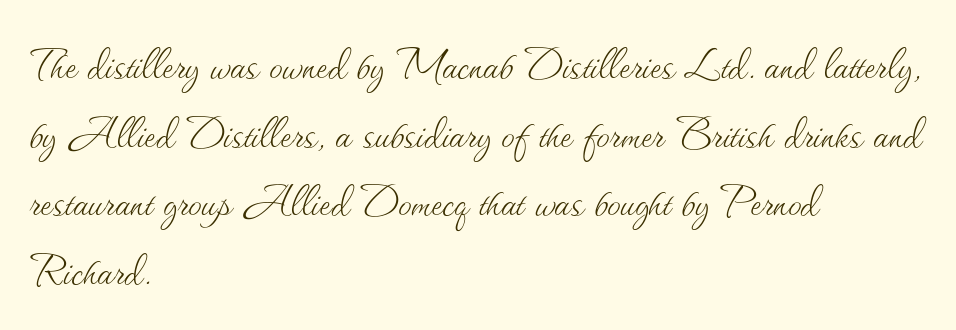
The image shows 54 px thin type; set left-aligned, normal line spacing (1.27x), normal letter spacing, not underlined; medium stroke contrast and a small x-height.
